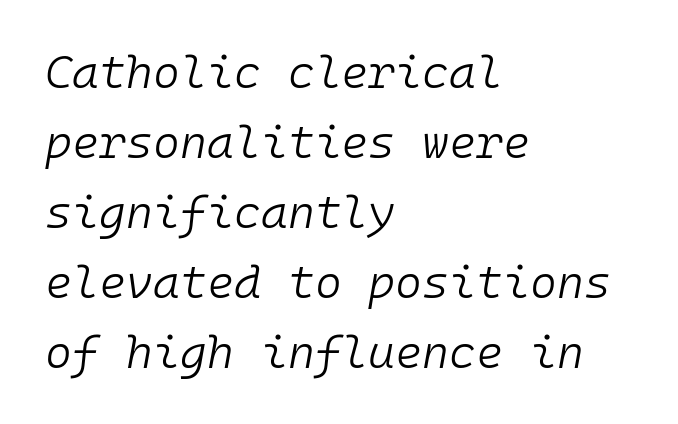
{"italic": "yes", "lean": "right", "slant_degrees": 10, "bold": "no", "weight": "light", "width": "normal", "stroke_contrast": "low", "x_height": "medium", "monospaced": "yes", "underline": "no", "align": "left", "line_spacing": "normal", "line_spacing_ratio": 1.52, "letter_spacing": "normal", "letter_spacing_em": 0.0, "glyph_px": 46}
